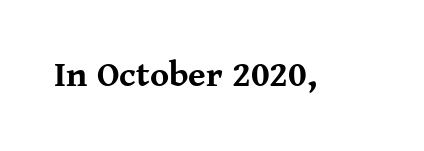
Q: Is the text bold? A: Yes.
Q: Is the text italic (slanted)? A: No, it is upright.
Q: Is the typeface a serif or a sans-serif typeface? A: Serif.
Q: Is the text underlined? A: No.
Q: Is the spacing between letters normal or unusually wide? A: Normal.
Q: Width (condensed, normal, or wide)? A: Normal.
Q: Stroke contrast? A: Medium.
Q: x-height? A: Medium.
Q: Monospaced? A: No.
